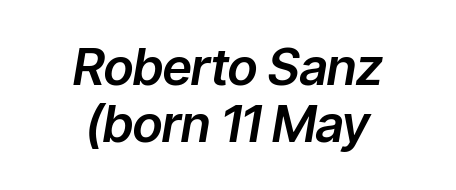
The image shows 51 px text type, italic (leaning right); set centered, tight line spacing (1.11x), normal letter spacing, not underlined; low stroke contrast and a medium x-height.
